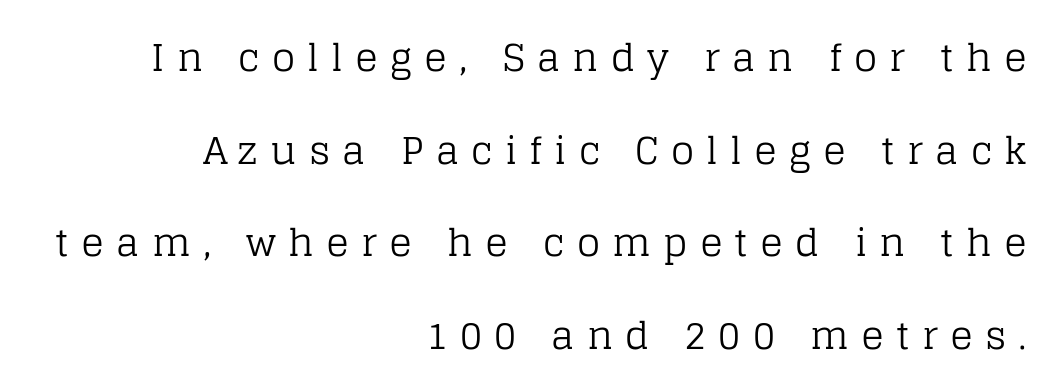
{"serif": "yes", "italic": "no", "bold": "no", "weight": "regular", "width": "normal", "stroke_contrast": "low", "x_height": "large", "monospaced": "no", "underline": "no", "align": "right", "line_spacing": "loose", "line_spacing_ratio": 2.44, "letter_spacing": "wide", "letter_spacing_em": 0.32, "glyph_px": 38}
